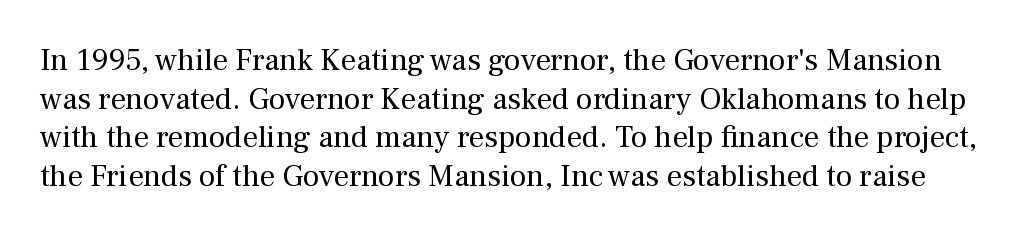
Q: Is the text bold? A: No.
Q: Is the text italic (slanted)? A: No, it is upright.
Q: Is the typeface a serif or a sans-serif typeface? A: Serif.
Q: Is the text underlined? A: No.
Q: Is the spacing between letters normal or unusually wide? A: Normal.
Q: Is the spacing between lines tight, normal or loose? A: Normal.
Q: Width (condensed, normal, or wide)? A: Normal.
Q: Stroke contrast? A: Medium.
Q: x-height? A: Medium.
Q: Monospaced? A: No.
